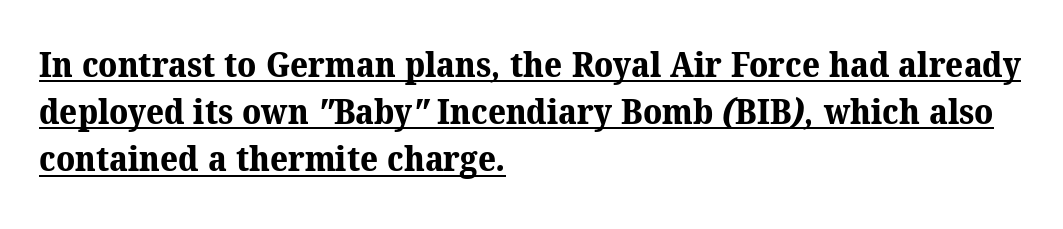
Q: Is the text bold? A: Yes.
Q: Is the typeface a serif or a sans-serif typeface? A: Serif.
Q: Is the text underlined? A: Yes.
Q: How is the paragraph aligned? A: Left-aligned.
Q: Is the spacing between letters normal or unusually wide? A: Normal.
Q: Is the spacing between lines tight, normal or loose? A: Normal.
Q: Width (condensed, normal, or wide)? A: Normal.
Q: Stroke contrast? A: Medium.
Q: x-height? A: Medium.
Q: Monospaced? A: No.
